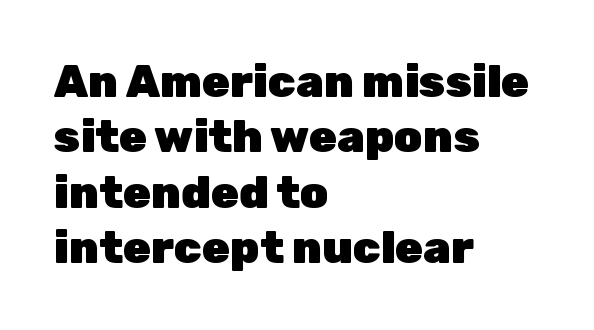
Descenders hang freely into open space. Does the lettering tilt? It doesn't — this is upright. Caption: multi-line text, flush left, ragged right. What stands out about the letter spacing? Nothing — it is the standard amount.
